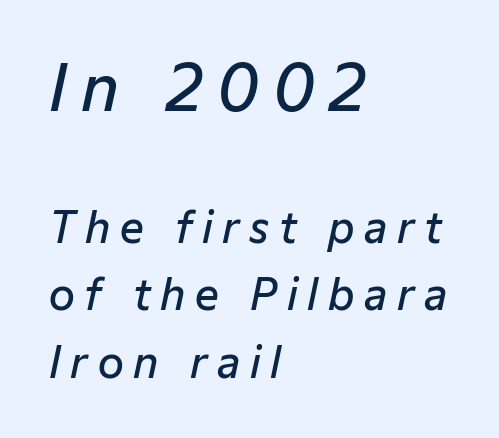
The image shows 63 px semibold type, italic (leaning right); set left-aligned, normal line spacing (1.61x), unusually wide letter spacing (+0.23 em), not underlined; the first (top) block is 1.5x larger; low stroke contrast and a medium x-height.
